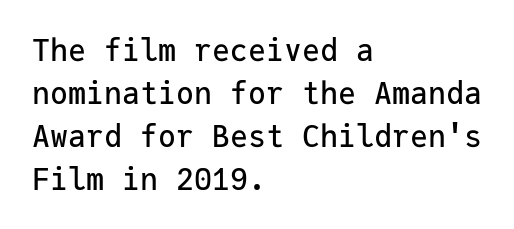
The image shows 30 px sans-serif type, upright, monospaced; set left-aligned, normal line spacing (1.43x), normal letter spacing, not underlined; low stroke contrast and a medium x-height.
